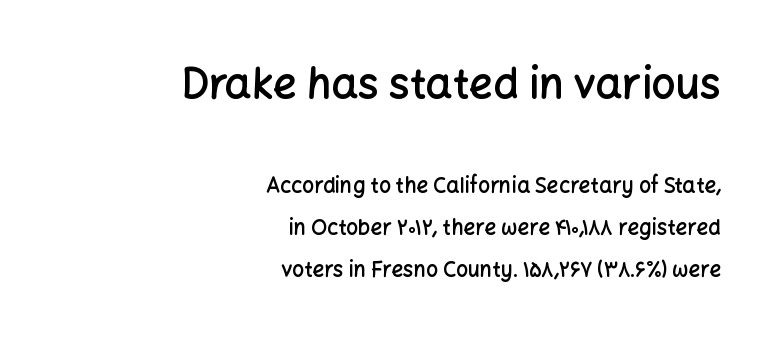
The image shows 42 px semibold sans-serif type, upright; set right-aligned, loose line spacing (2.0x), normal letter spacing, not underlined; the first (top) block is 2.0x larger; low stroke contrast and a medium x-height.
